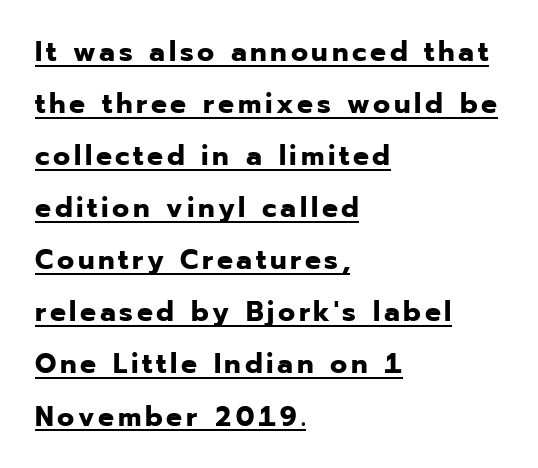
{"serif": "no", "italic": "no", "bold": "yes", "weight": "bold", "width": "normal", "stroke_contrast": "low", "x_height": "medium", "monospaced": "no", "underline": "yes", "align": "left", "line_spacing_ratio": 1.86, "glyph_px": 28}
